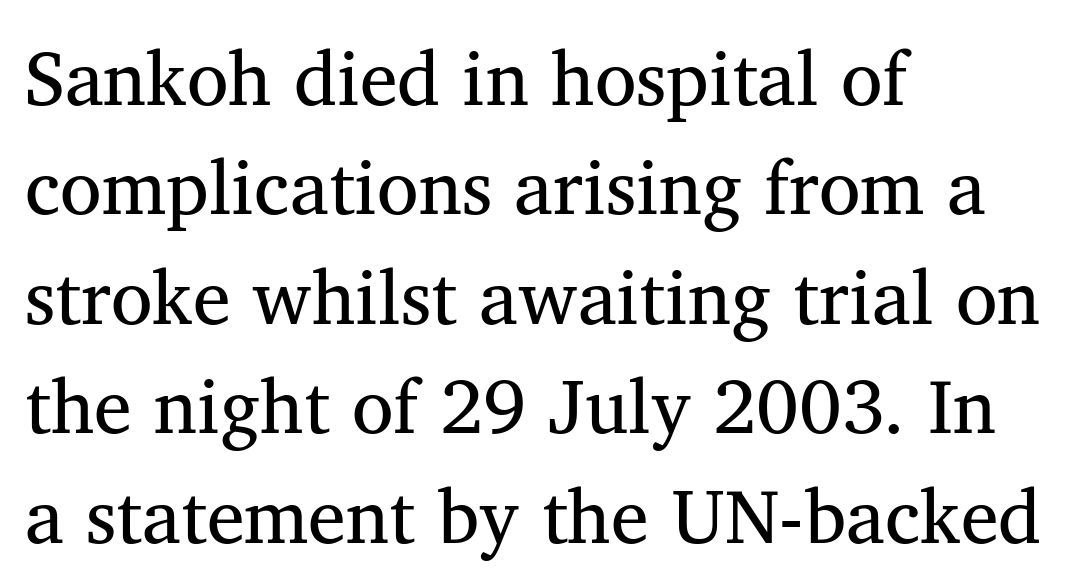
The image shows 76 px regular-weight serif type; set left-aligned, normal line spacing (1.44x), normal letter spacing, not underlined; medium stroke contrast and a medium x-height.
